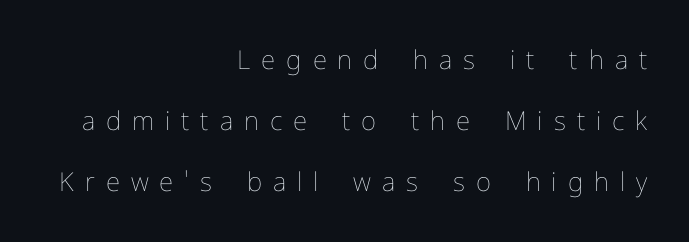
The image shows 26 px text type, upright; set right-aligned, loose line spacing (2.35x), unusually wide letter spacing (+0.42 em), not underlined.
